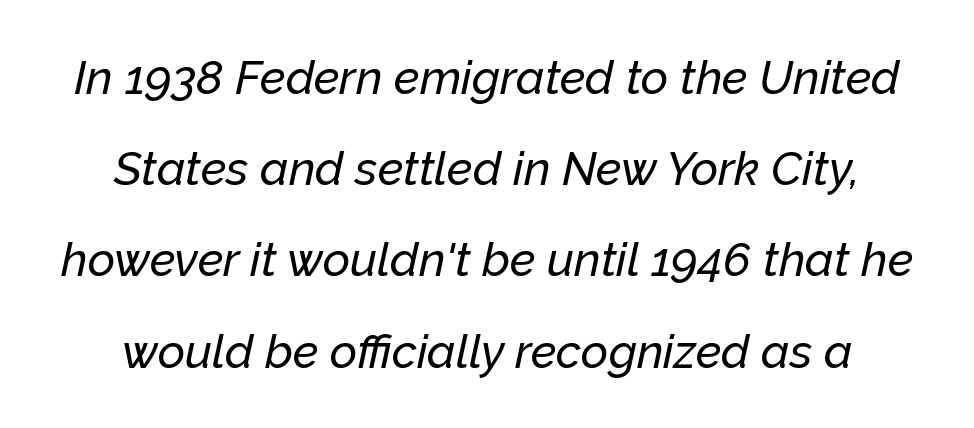
Q: Is the text italic (slanted)? A: Yes, it leans right by about 12 degrees.
Q: Is the text underlined? A: No.
Q: Is the spacing between letters normal or unusually wide? A: Normal.
Q: Is the spacing between lines tight, normal or loose? A: Loose.
Q: Width (condensed, normal, or wide)? A: Normal.
Q: Stroke contrast? A: Low.
Q: x-height? A: Medium.
Q: Monospaced? A: No.
